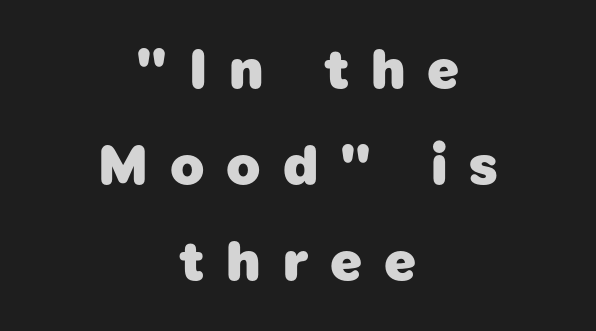
The image shows 56 px heavy sans-serif type; set centered, line spacing 1.71x, unusually wide letter spacing (+0.39 em), not underlined; low stroke contrast and a medium x-height.
